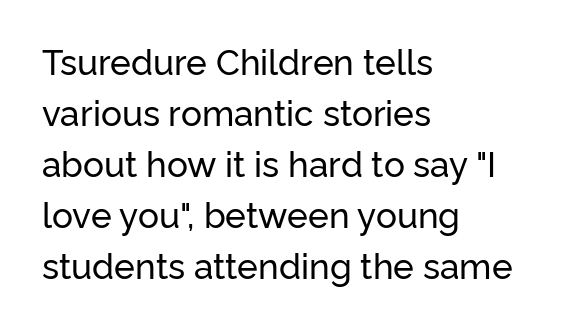
Q: Is the text italic (slanted)? A: No, it is upright.
Q: Is the typeface a serif or a sans-serif typeface? A: Sans-serif.
Q: Is the text underlined? A: No.
Q: How is the paragraph aligned? A: Left-aligned.
Q: Is the spacing between letters normal or unusually wide? A: Normal.
Q: Is the spacing between lines tight, normal or loose? A: Normal.
Q: Width (condensed, normal, or wide)? A: Normal.
Q: Stroke contrast? A: Low.
Q: x-height? A: Medium.
Q: Monospaced? A: No.
